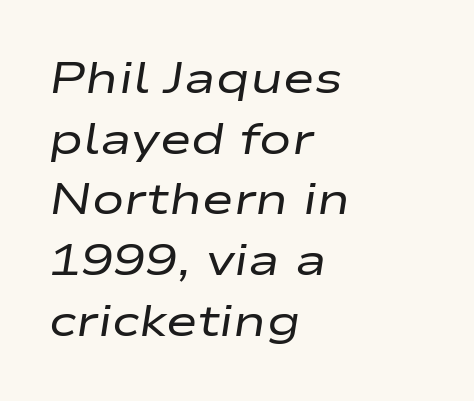
Alignment: flush left. Just letters on the line, the space beneath them empty. No extra ink here — the face is not bold. Baseline-to-baseline distance is the conventional proportion of letter height.
